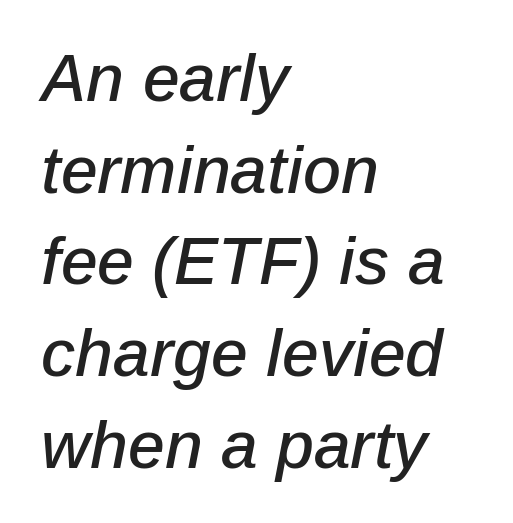
{"italic": "yes", "lean": "right", "slant_degrees": 12, "width": "normal", "stroke_contrast": "low", "x_height": "medium", "monospaced": "no", "underline": "no", "align": "left", "line_spacing": "normal", "line_spacing_ratio": 1.39, "letter_spacing": "normal", "letter_spacing_em": 0.0, "glyph_px": 66}
